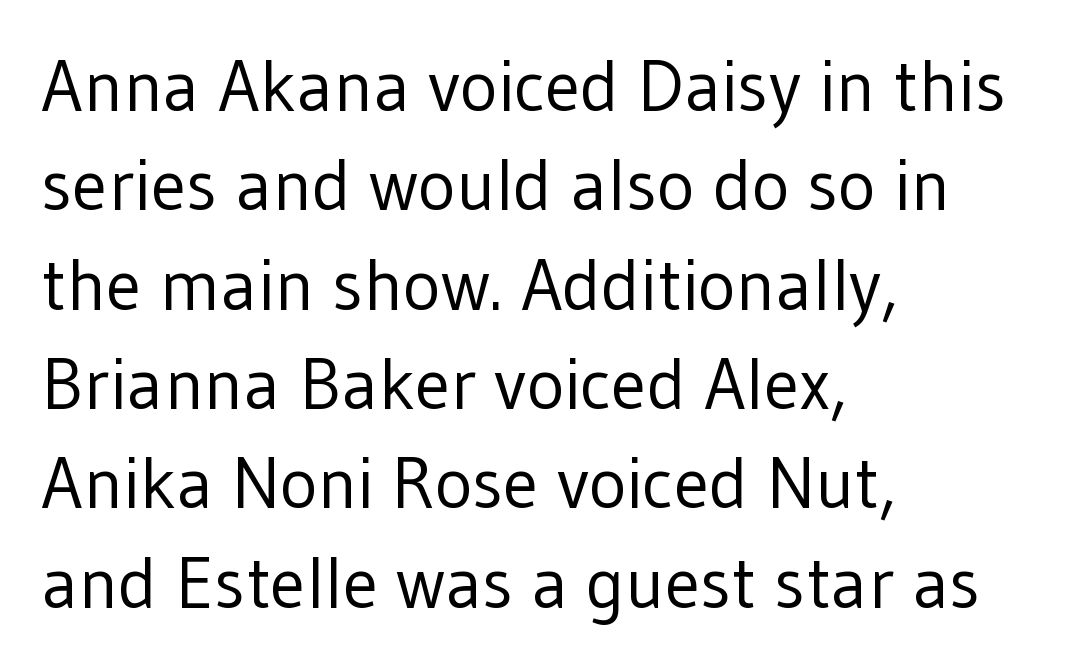
Q: Is the text bold? A: No.
Q: Is the text italic (slanted)? A: No, it is upright.
Q: Is the typeface a serif or a sans-serif typeface? A: Sans-serif.
Q: Is the text underlined? A: No.
Q: How is the paragraph aligned? A: Left-aligned.
Q: Is the spacing between letters normal or unusually wide? A: Normal.
Q: Is the spacing between lines tight, normal or loose? A: Normal.
Q: Width (condensed, normal, or wide)? A: Normal.
Q: Stroke contrast? A: Low.
Q: x-height? A: Medium.
Q: Monospaced? A: No.
